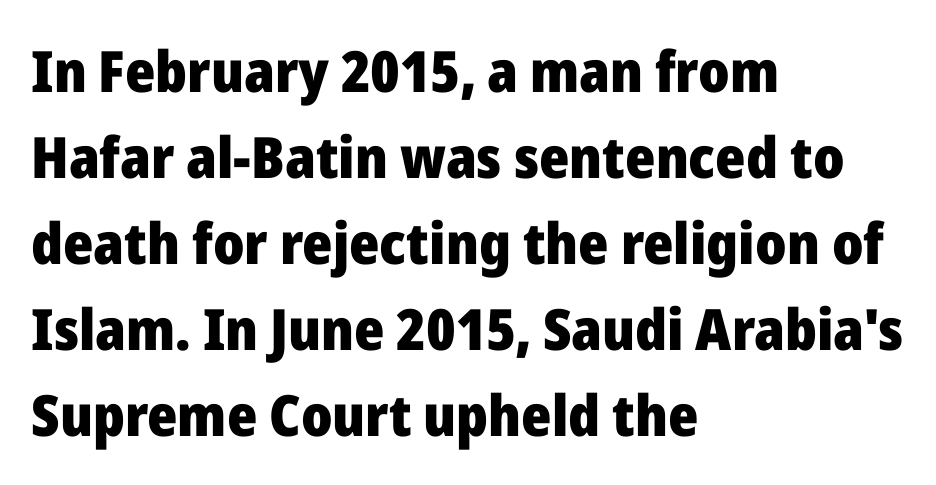
Q: Is the text bold? A: Yes.
Q: Is the text italic (slanted)? A: No, it is upright.
Q: Is the typeface a serif or a sans-serif typeface? A: Sans-serif.
Q: Is the text underlined? A: No.
Q: How is the paragraph aligned? A: Left-aligned.
Q: Is the spacing between letters normal or unusually wide? A: Normal.
Q: Is the spacing between lines tight, normal or loose? A: Normal.
Q: Width (condensed, normal, or wide)? A: Normal.
Q: Stroke contrast? A: Low.
Q: x-height? A: Medium.
Q: Monospaced? A: No.
